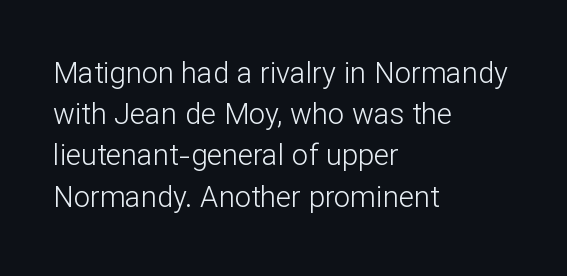
Observe the absence of serifs on each vertical stroke in this sample. Underlining? Definitely not there. Every stem runs plumb, perpendicular to the baseline. The face looks like a standard text weight, possibly lighter. You could call the tracking neutral — neither tight nor loose. In terms of leading, this rendering sits right in the middle.
